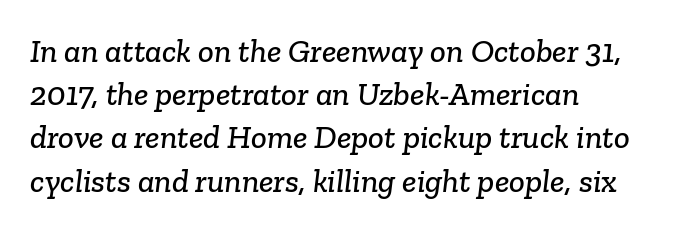
{"serif": "yes", "width": "normal", "stroke_contrast": "low", "x_height": "medium", "monospaced": "no", "underline": "no", "align": "left", "line_spacing": "normal", "line_spacing_ratio": 1.31, "letter_spacing": "normal", "letter_spacing_em": 0.0, "glyph_px": 33}
